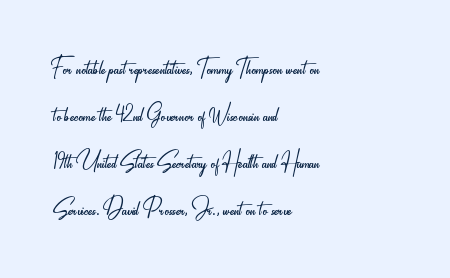
Q: Is the text bold? A: No.
Q: Is the text italic (slanted)? A: Yes.
Q: Is the typeface a serif or a sans-serif typeface? A: Sans-serif.
Q: Is the text underlined? A: No.
Q: How is the paragraph aligned? A: Left-aligned.
Q: Is the spacing between letters normal or unusually wide? A: Normal.
Q: Is the spacing between lines tight, normal or loose? A: Normal.
Q: Width (condensed, normal, or wide)? A: Condensed.
Q: Stroke contrast? A: Low.
Q: x-height? A: Small.
Q: Monospaced? A: No.
